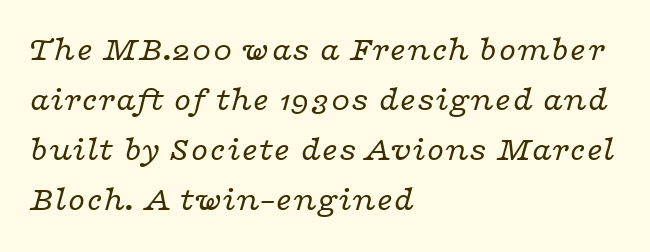
{"serif": "yes", "italic": "yes", "lean": "right", "slant_degrees": 16, "bold": "no", "weight": "regular", "width": "wide", "stroke_contrast": "low", "x_height": "medium", "monospaced": "no", "underline": "no", "align": "left", "line_spacing": "normal", "line_spacing_ratio": 1.43, "letter_spacing": "normal", "letter_spacing_em": 0.0, "glyph_px": 35}
